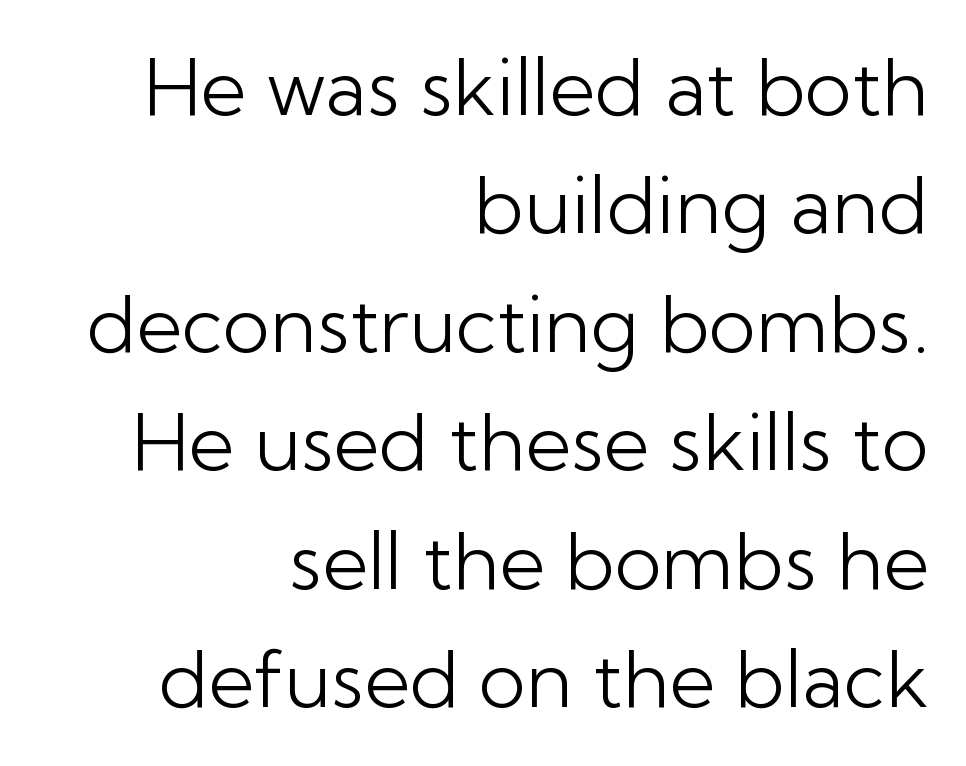
The image shows 79 px light sans-serif type, upright; set right-aligned, normal line spacing (1.5x), normal letter spacing, not underlined; low stroke contrast and a medium x-height.
